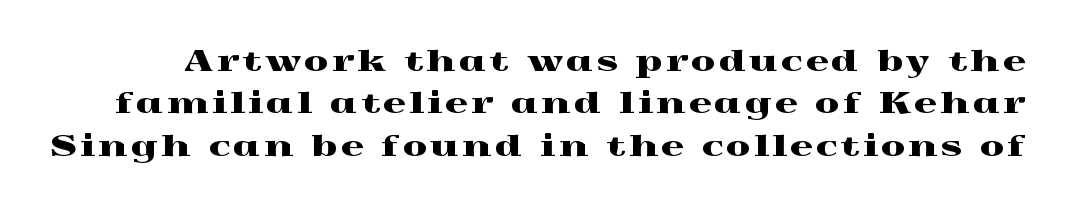
The image shows 28 px wide serif type, upright; set normal line spacing (1.51x), not underlined; a medium x-height.
